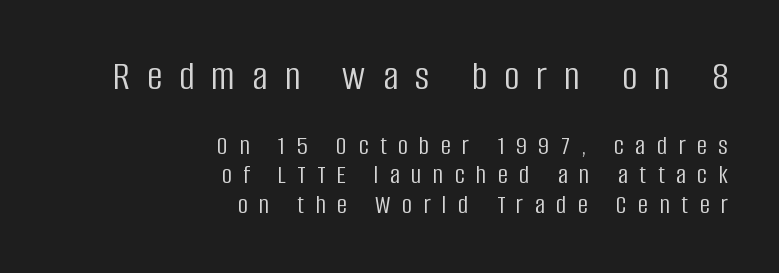
The image shows 42 px light, condensed sans-serif type, upright; set right-aligned, tight line spacing (1.04x), unusually wide letter spacing (+0.41 em), not underlined; the first (top) block is 1.5x larger; low stroke contrast and a large x-height.
